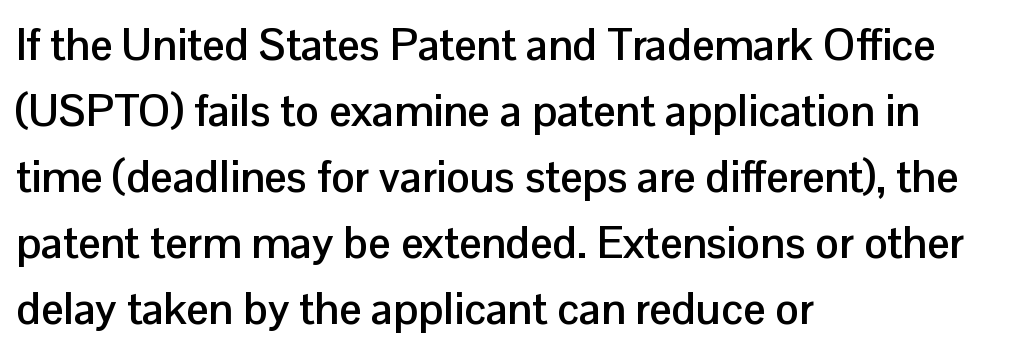
Q: Is the text bold? A: Yes.
Q: Is the text italic (slanted)? A: No, it is upright.
Q: Is the typeface a serif or a sans-serif typeface? A: Sans-serif.
Q: Is the text underlined? A: No.
Q: How is the paragraph aligned? A: Left-aligned.
Q: Is the spacing between letters normal or unusually wide? A: Normal.
Q: Is the spacing between lines tight, normal or loose? A: Normal.
Q: Width (condensed, normal, or wide)? A: Normal.
Q: Stroke contrast? A: Low.
Q: x-height? A: Medium.
Q: Monospaced? A: No.
